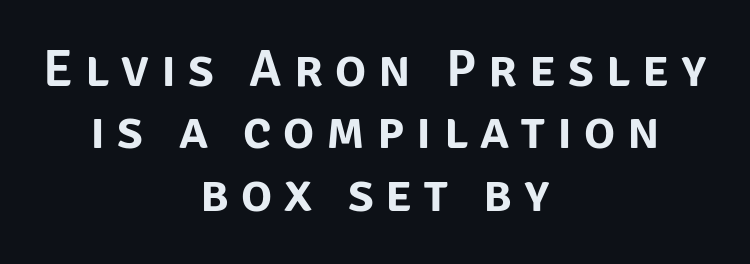
Q: Is the text italic (slanted)? A: No, it is upright.
Q: Is the typeface a serif or a sans-serif typeface? A: Sans-serif.
Q: Is the text underlined? A: No.
Q: How is the paragraph aligned? A: Centered.
Q: Is the spacing between letters normal or unusually wide? A: Unusually wide.
Q: Width (condensed, normal, or wide)? A: Normal.
Q: Stroke contrast? A: Low.
Q: x-height? A: Large.
Q: Monospaced? A: No.
